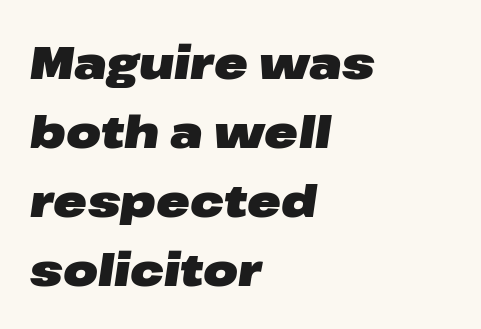
Short note: letters normally spaced. Spacing verdict: proportional, widths tailored to each character. Weight check: bold — yes, fully. Slanted lettering throughout. A clean baseline with only descenders dipping below it. All the whitespace from short lines collects on the right.
